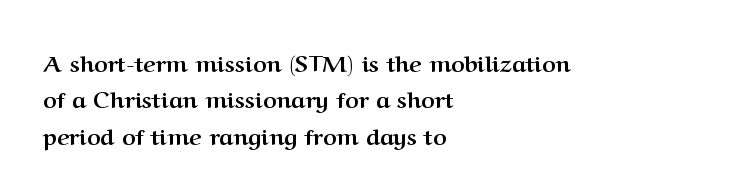
The image shows 23 px bold type, upright; set left-aligned, normal line spacing (1.58x), normal letter spacing, not underlined.
